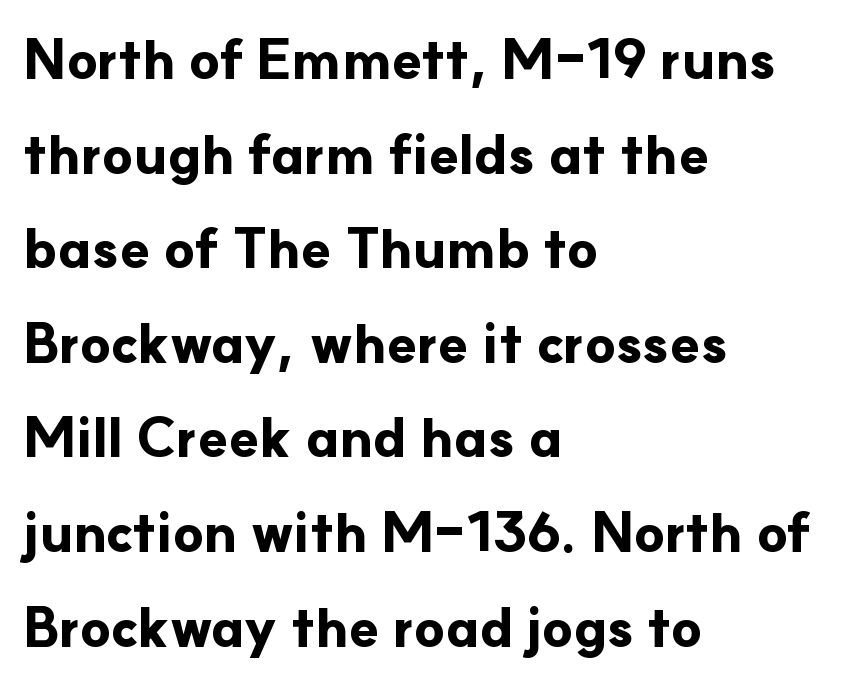
{"serif": "no", "italic": "no", "bold": "yes", "weight": "bold", "width": "normal", "stroke_contrast": "low", "x_height": "small", "monospaced": "no", "underline": "no", "align": "left", "line_spacing_ratio": 1.72, "letter_spacing": "normal", "letter_spacing_em": 0.0, "glyph_px": 55}
